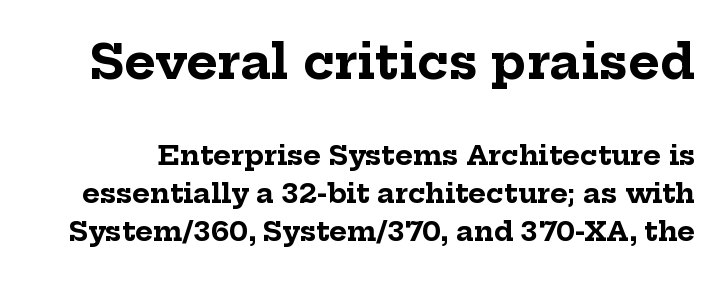
Q: Is the text bold? A: Yes.
Q: Is the text italic (slanted)? A: No, it is upright.
Q: Is the typeface a serif or a sans-serif typeface? A: Serif.
Q: Is the text underlined? A: No.
Q: Is the spacing between letters normal or unusually wide? A: Normal.
Q: Is the spacing between lines tight, normal or loose? A: Normal.
Q: Which block of text is set in a larger size, the first (top) or the second (bottom)? A: The first (top) one.
Q: Width (condensed, normal, or wide)? A: Normal.
Q: Stroke contrast? A: Low.
Q: x-height? A: Medium.
Q: Monospaced? A: No.
